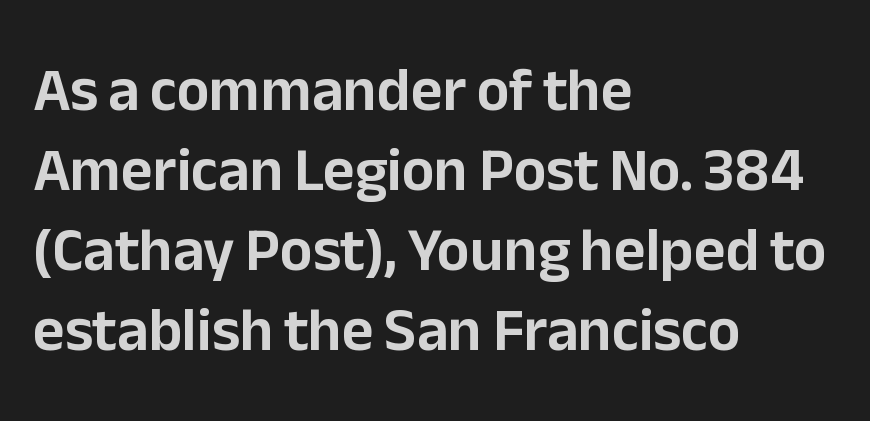
Q: Is the text italic (slanted)? A: No, it is upright.
Q: Is the typeface a serif or a sans-serif typeface? A: Sans-serif.
Q: Is the text underlined? A: No.
Q: How is the paragraph aligned? A: Left-aligned.
Q: Is the spacing between letters normal or unusually wide? A: Normal.
Q: Is the spacing between lines tight, normal or loose? A: Normal.
Q: Width (condensed, normal, or wide)? A: Normal.
Q: Stroke contrast? A: Low.
Q: x-height? A: Medium.
Q: Monospaced? A: No.
